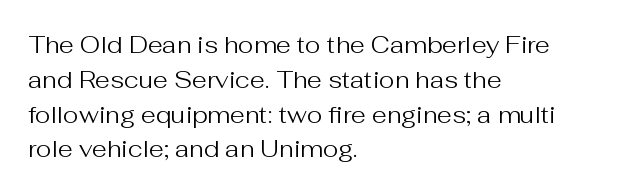
Q: Is the text bold? A: No.
Q: Is the text italic (slanted)? A: No, it is upright.
Q: Is the text underlined? A: No.
Q: How is the paragraph aligned? A: Left-aligned.
Q: Is the spacing between letters normal or unusually wide? A: Normal.
Q: Is the spacing between lines tight, normal or loose? A: Normal.
